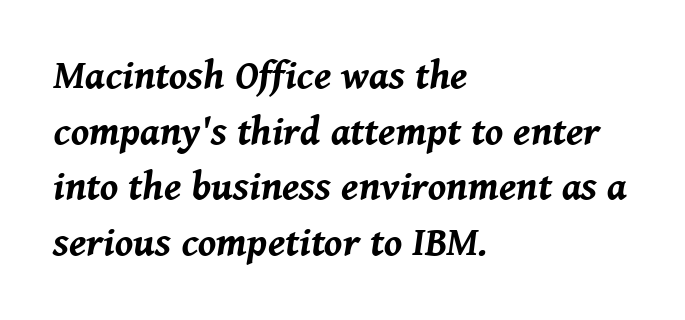
Q: Is the text bold? A: Yes.
Q: Is the text italic (slanted)? A: Yes, it leans right by about 8 degrees.
Q: Is the text underlined? A: No.
Q: How is the paragraph aligned? A: Left-aligned.
Q: Is the spacing between letters normal or unusually wide? A: Normal.
Q: Is the spacing between lines tight, normal or loose? A: Normal.
Q: Width (condensed, normal, or wide)? A: Normal.
Q: Stroke contrast? A: Medium.
Q: x-height? A: Medium.
Q: Monospaced? A: No.
